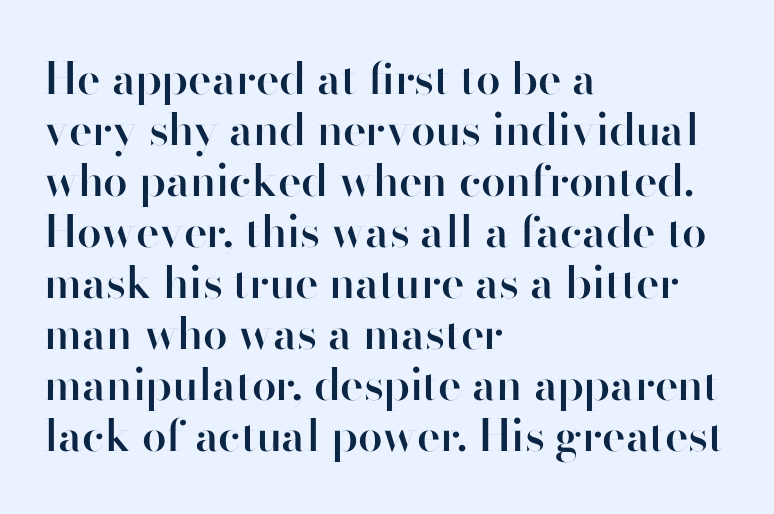
Stroke terminals: plain, sans-serif. Beneath every word, the page is bare. As a designer I'd log this as weight 600, semibold. The axis of the letterforms is exactly vertical.
